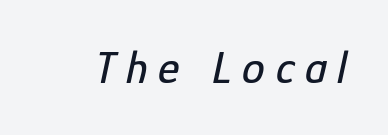
Q: Is the text italic (slanted)? A: Yes, it leans right by about 12 degrees.
Q: Is the text underlined? A: No.
Q: Is the spacing between letters normal or unusually wide? A: Unusually wide.
Q: Width (condensed, normal, or wide)? A: Condensed.
Q: Stroke contrast? A: Low.
Q: x-height? A: Medium.
Q: Monospaced? A: No.
